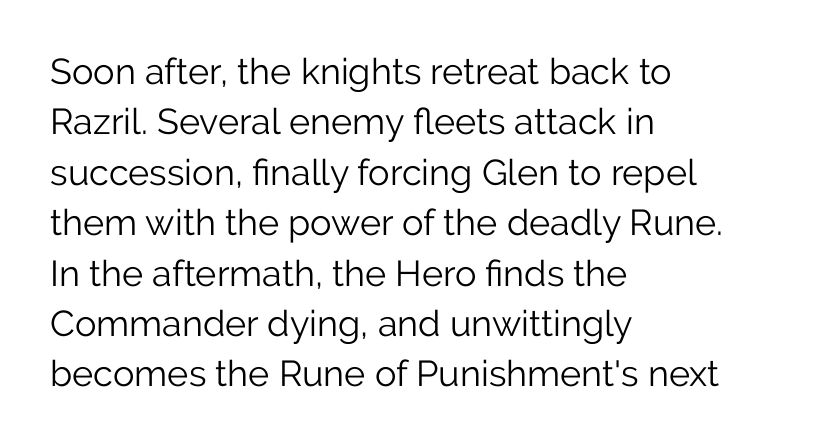
The image shows 36 px light sans-serif type, upright; set left-aligned, normal line spacing (1.4x), normal letter spacing, not underlined; low stroke contrast and a medium x-height.
